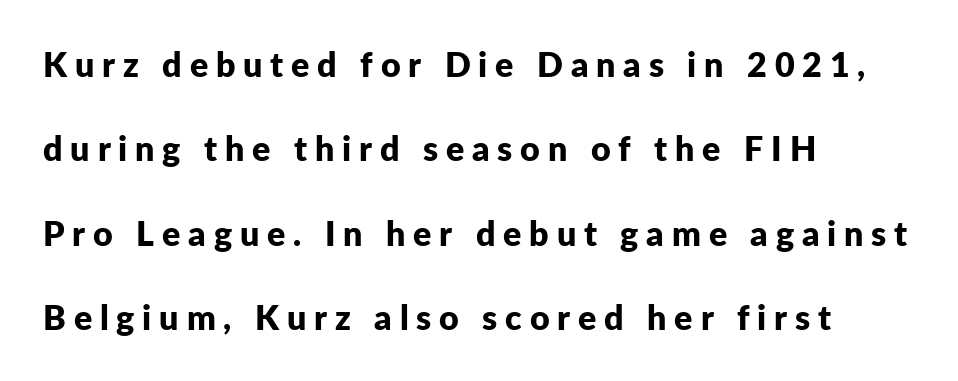
What weight is shown? A full bold with thick strokes. Compared with a centered layout, this one pins lines to the left instead. Vertical spacing — loose. Glyph-to-glyph distance is far greater than everyday printed text.
